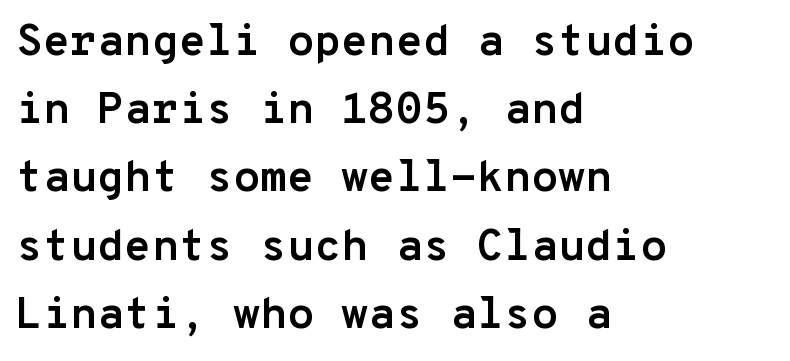
{"serif": "no", "italic": "no", "bold": "yes", "weight": "semibold", "width": "normal", "stroke_contrast": "low", "x_height": "medium", "monospaced": "yes", "underline": "no", "align": "left", "line_spacing": "normal", "line_spacing_ratio": 1.55, "letter_spacing": "normal", "letter_spacing_em": 0.0, "glyph_px": 44}
